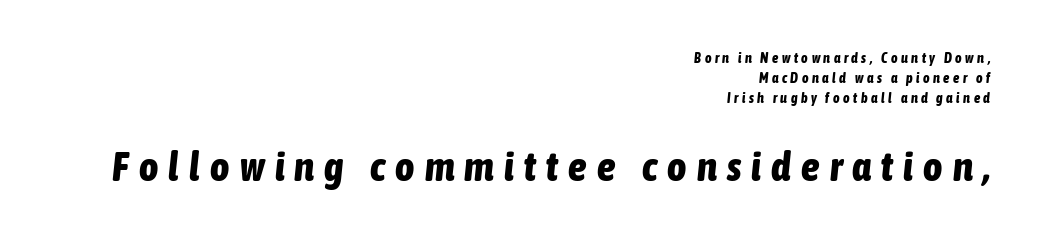
The line texture is sparse and dotted thanks to wide tracking. Typographic density is high because the face is bold. An italicized treatment has been applied to the whole sample. Note the varied advance widths — an 'i' is clearly narrower than an 'm'.
